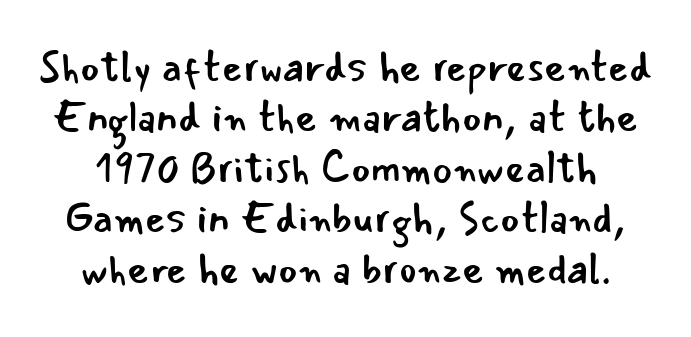
The image shows 42 px regular-weight sans-serif type, upright; set line spacing 1.2x, normal letter spacing, not underlined; low stroke contrast and a small x-height.
